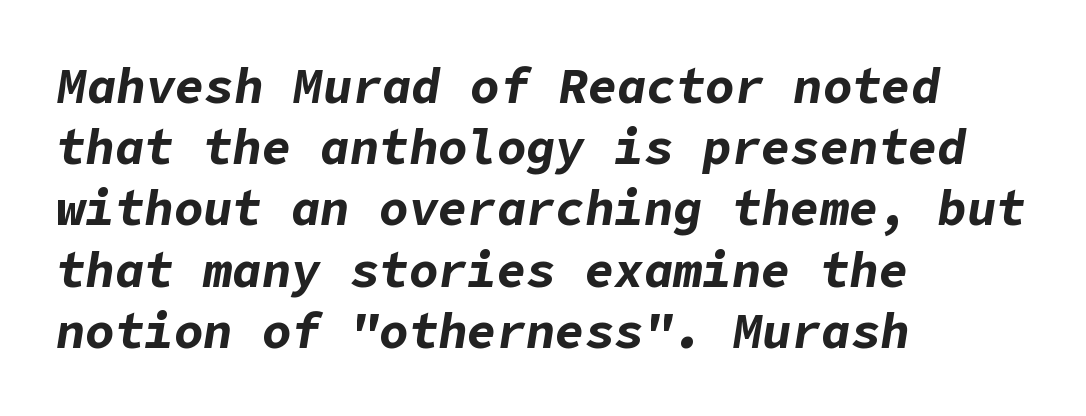
{"italic": "yes", "lean": "right", "slant_degrees": 9, "bold": "yes", "weight": "bold", "width": "normal", "stroke_contrast": "low", "x_height": "medium", "underline": "no", "align": "left", "line_spacing": "normal", "line_spacing_ratio": 1.25, "letter_spacing": "normal", "letter_spacing_em": 0.0, "glyph_px": 49}
